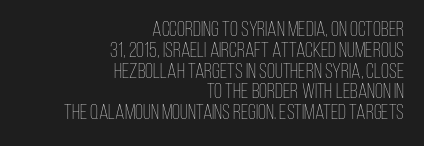
{"italic": "no", "bold": "no", "underline": "no", "align": "right", "line_spacing": "tight", "line_spacing_ratio": 0.99, "letter_spacing": "normal", "letter_spacing_em": 0.0, "glyph_px": 21}
